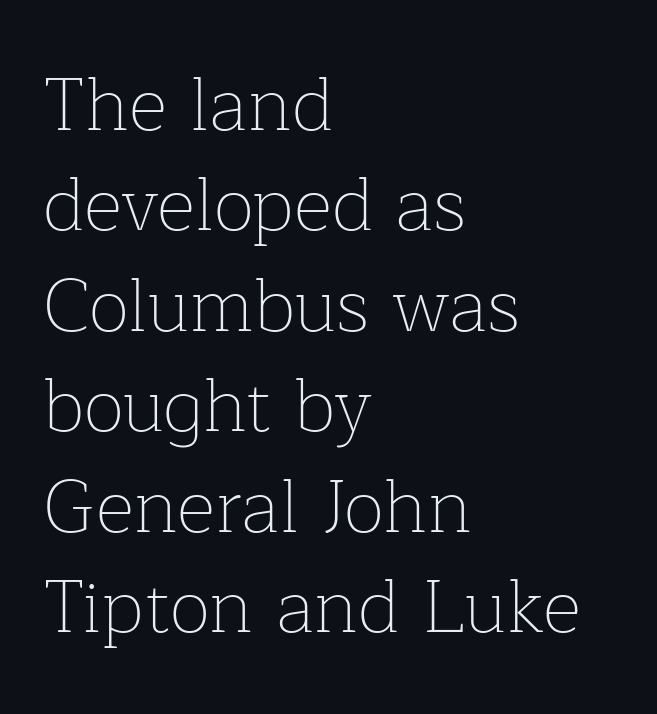
These glyphs show unthickened strokes, regular width or finer. Do the characters align in a grid? No, the font is proportional. The typesetter chose a ragged-right arrangement here. The face used here is rendered with its standard letterfit.
